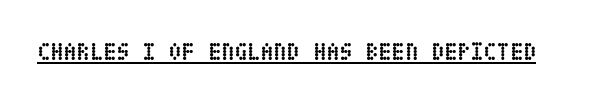
Students, observe the line beneath the letters — that is underlining. Upright lettering throughout. Summary of weight: heavy, a full bold. Here the glyphs are tracked normally, forming tight word shapes.
